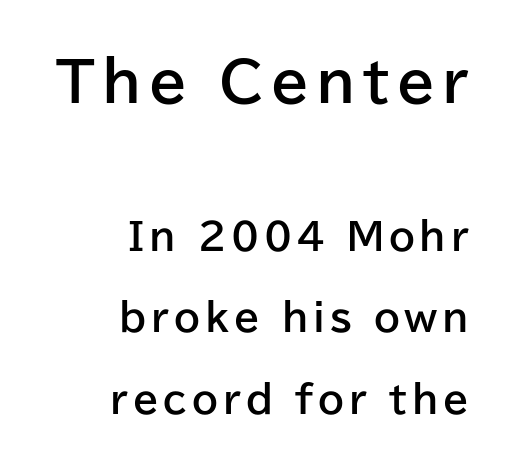
{"serif": "no", "italic": "no", "bold": "yes", "weight": "bold", "width": "normal", "stroke_contrast": "low", "x_height": "medium", "monospaced": "no", "underline": "no", "align": "right", "line_spacing": "loose", "line_spacing_ratio": 2.19, "larger_block": "first", "size_ratio": 1.49, "glyph_px": 55}
